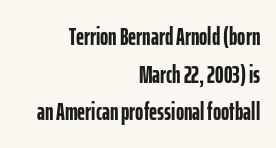
The image shows 25 px bold type, upright; set right-aligned, normal line spacing (1.51x), normal letter spacing, not underlined.
